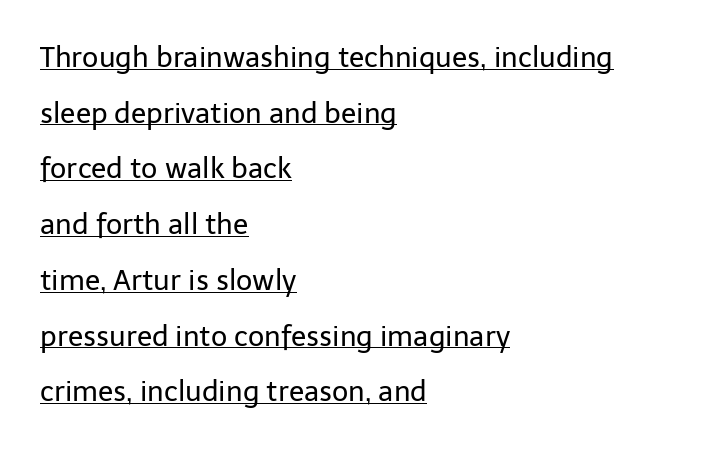
If you drew a line through each stem, it would be perfectly vertical. The font sits on the lighter half of the weight spectrum, regular included. Notice how the passage keeps a crisp vertical edge on the left only. The letters sit at their default tracking, neither squeezed nor spread.
